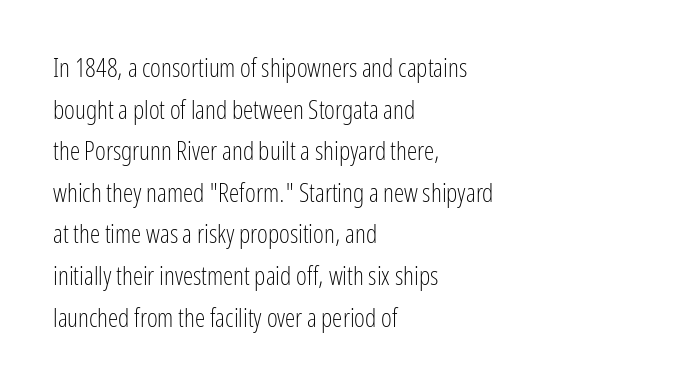
{"italic": "no", "bold": "no", "underline": "no", "align": "left", "line_spacing": "normal", "line_spacing_ratio": 1.6, "letter_spacing": "normal", "letter_spacing_em": 0.0, "glyph_px": 26}
